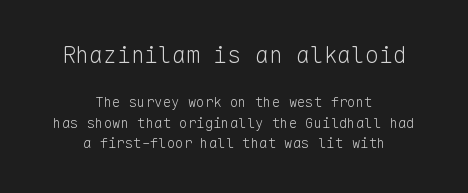
{"italic": "no", "bold": "no", "underline": "no", "align": "center", "line_spacing": "normal", "line_spacing_ratio": 1.49, "letter_spacing": "normal", "letter_spacing_em": 0.0, "larger_block": "first", "size_ratio": 1.64, "glyph_px": 23}
